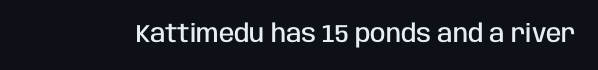
The letters stand upright; this is a roman face. Words appear dense and cohesive because spacing is normal. What weight is shown? A semibold, between regular and bold. The passage shown is not underscored anywhere.
